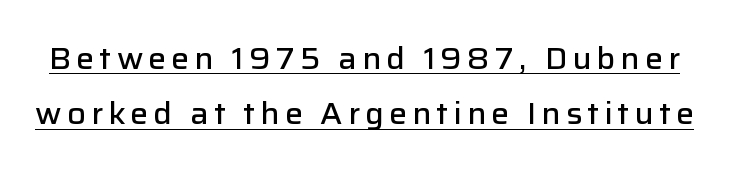
Q: Is the text bold? A: Semi-bold.
Q: Is the text italic (slanted)? A: No, it is upright.
Q: Is the typeface a serif or a sans-serif typeface? A: Sans-serif.
Q: Is the text underlined? A: Yes.
Q: Width (condensed, normal, or wide)? A: Normal.
Q: Stroke contrast? A: Low.
Q: x-height? A: Medium.
Q: Monospaced? A: No.
